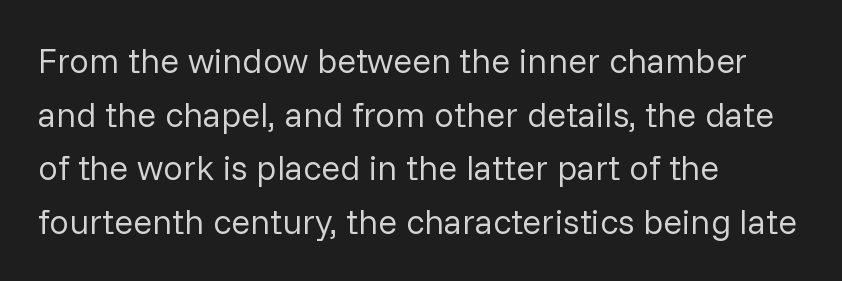
{"serif": "no", "italic": "no", "bold": "no", "weight": "regular", "width": "normal", "stroke_contrast": "low", "x_height": "medium", "monospaced": "no", "underline": "no", "align": "left", "line_spacing": "normal", "line_spacing_ratio": 1.53, "letter_spacing": "normal", "letter_spacing_em": 0.0, "glyph_px": 35}
